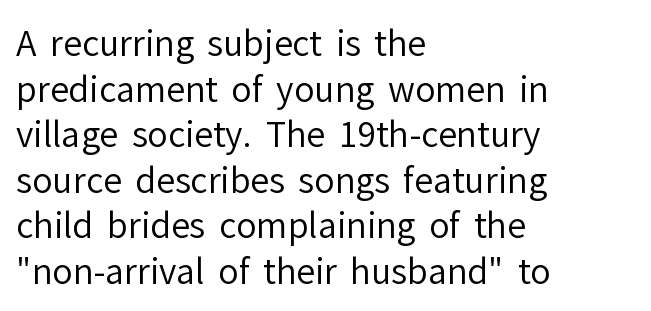
{"serif": "no", "italic": "no", "bold": "no", "weight": "regular", "width": "normal", "stroke_contrast": "low", "x_height": "medium", "monospaced": "no", "underline": "no", "align": "left", "line_spacing": "normal", "line_spacing_ratio": 1.34, "letter_spacing": "normal", "letter_spacing_em": 0.0, "glyph_px": 34}
